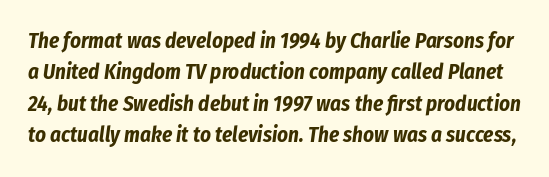
Q: Is the text bold? A: Yes.
Q: Is the text italic (slanted)? A: Yes, it leans right by about 8 degrees.
Q: Is the text underlined? A: No.
Q: Is the spacing between letters normal or unusually wide? A: Normal.
Q: Is the spacing between lines tight, normal or loose? A: Normal.
